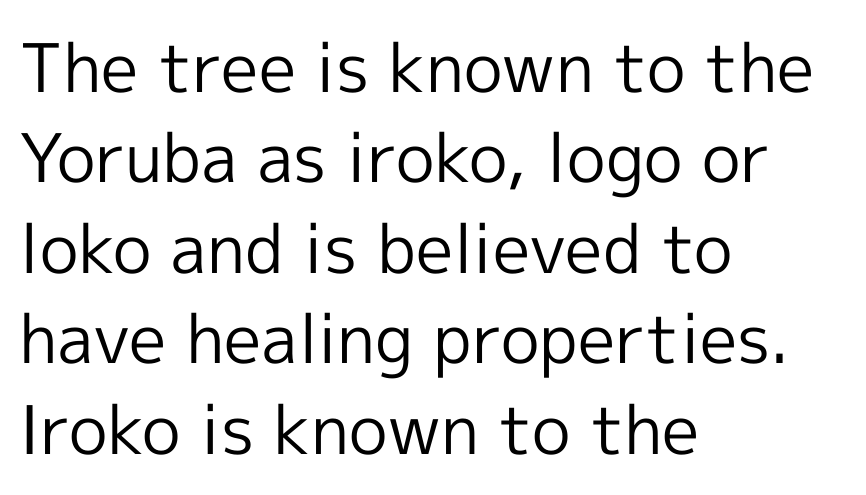
You could not count columns in this text — the font is proportionally spaced. Unbolded letterforms with no extra heft. Style check: upright. Honestly, the letter spacing is just normal — you wouldn't notice it. Just letters on the line, the space beneath them empty.
